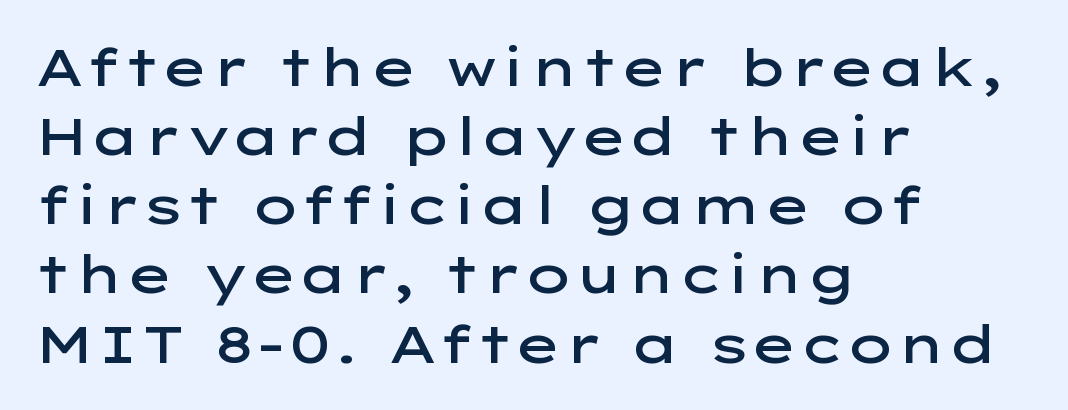
The image shows 52 px semibold, wide sans-serif type, upright; set left-aligned, normal line spacing (1.33x), normal letter spacing, not underlined; low stroke contrast and a medium x-height.
